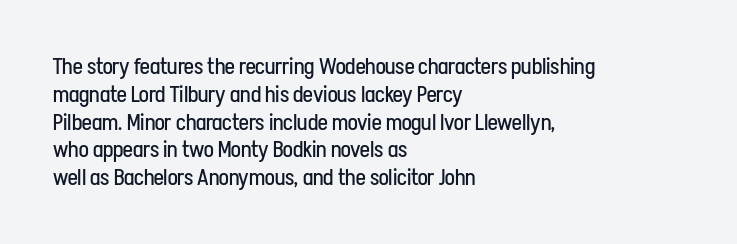
The image shows 23 px text type, upright; set left-aligned, line spacing 1.21x, normal letter spacing, not underlined.
